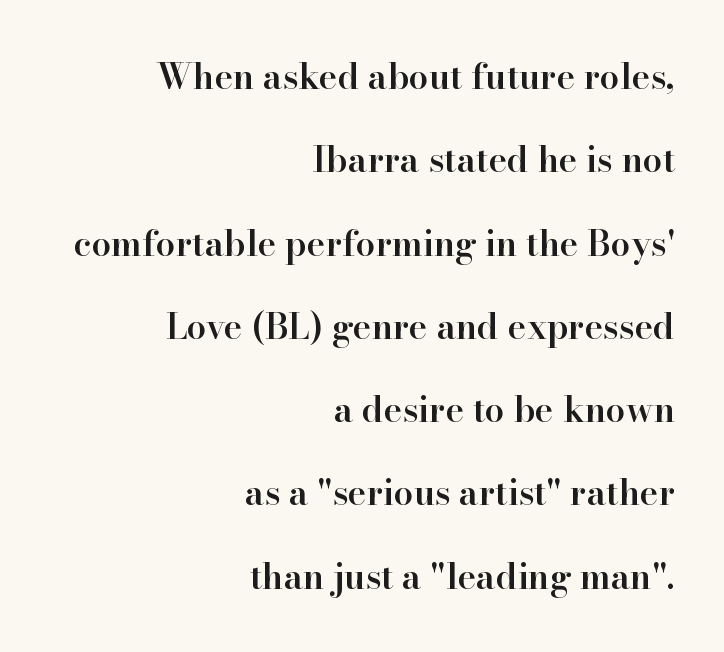
{"serif": "yes", "italic": "no", "bold": "semi", "weight": "semibold", "width": "normal", "stroke_contrast": "high", "x_height": "small", "monospaced": "no", "underline": "no", "align": "right", "line_spacing": "loose", "line_spacing_ratio": 2.38, "letter_spacing": "normal", "letter_spacing_em": 0.0, "glyph_px": 35}
